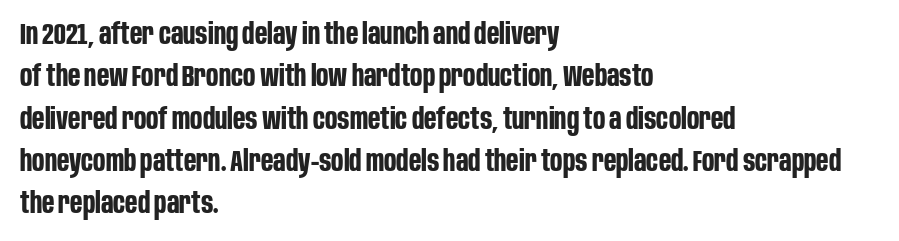
Do the characters align in a grid? No, the font is proportional. The text was rendered using a sans face with plain stroke endings. Italic: no, the glyphs are upright roman. One glance says typical: line gaps are just what's usual. Short and long lines alike share a common starting point at left.
